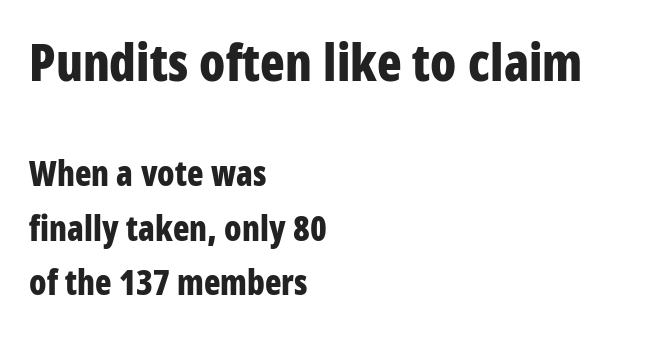
{"serif": "no", "italic": "no", "bold": "yes", "weight": "bold", "width": "condensed", "stroke_contrast": "low", "x_height": "large", "monospaced": "no", "underline": "no", "align": "left", "line_spacing": "normal", "line_spacing_ratio": 1.6, "letter_spacing": "normal", "letter_spacing_em": 0.0, "larger_block": "first", "size_ratio": 1.5, "glyph_px": 51}
